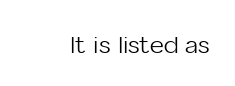
{"italic": "no", "bold": "no", "underline": "no", "letter_spacing": "normal", "letter_spacing_em": 0.0, "glyph_px": 24}
